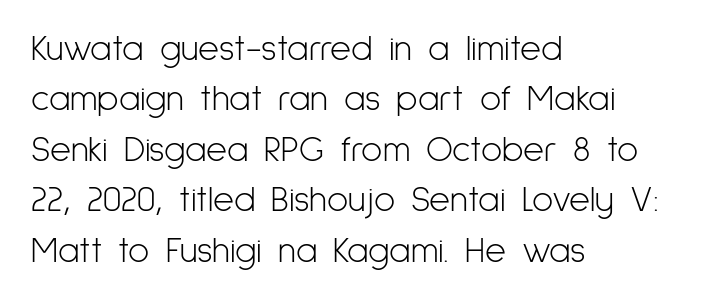
The image shows 36 px light, condensed sans-serif type, upright; set left-aligned, normal line spacing (1.4x), normal letter spacing, not underlined; low stroke contrast and a medium x-height.
